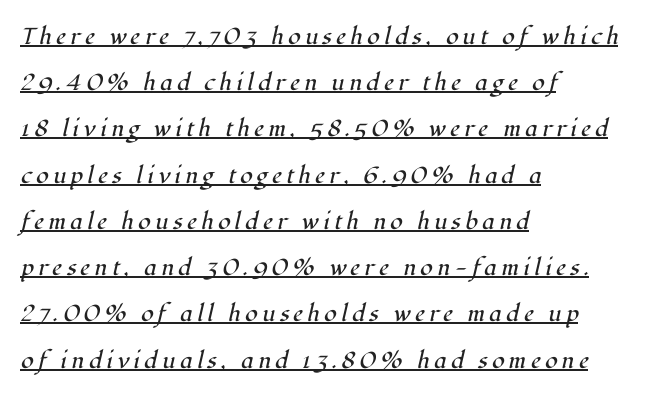
The image shows 23 px text type, italic (leaning right); set left-aligned, loose line spacing (2.01x), underlined.
